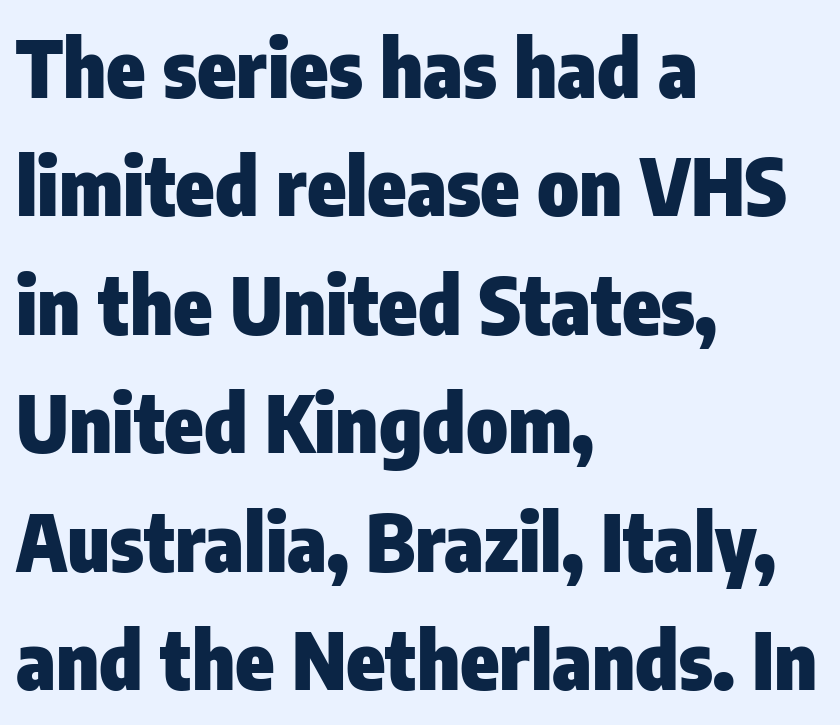
{"serif": "no", "italic": "no", "bold": "yes", "weight": "heavy", "width": "condensed", "stroke_contrast": "low", "x_height": "medium", "monospaced": "no", "underline": "no", "align": "left", "line_spacing": "normal", "line_spacing_ratio": 1.5, "letter_spacing": "normal", "letter_spacing_em": 0.0, "glyph_px": 79}
